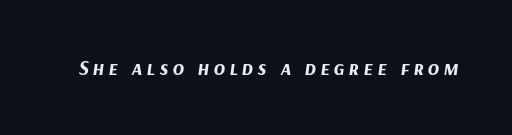
Q: Is the text bold? A: Yes.
Q: Is the text italic (slanted)? A: Yes, it leans right by about 9 degrees.
Q: Is the text underlined? A: No.
Q: Is the spacing between letters normal or unusually wide? A: Unusually wide.
